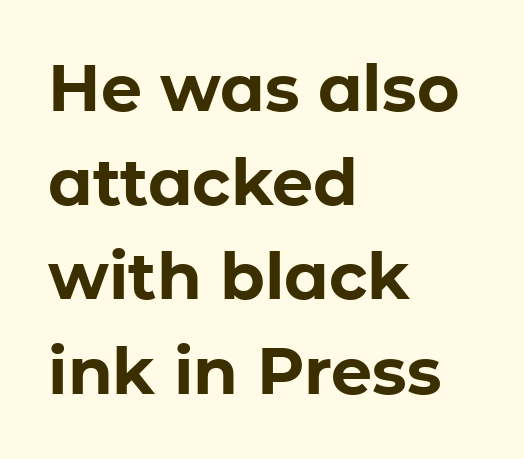
The gap between lines stays unmarked. Do the characters align in a grid? No, the font is proportional. Leading matches the norm, producing a regular column. Note: no serifs on the glyphs. Each line starts at the same left margin while the right side varies. These words are printed bold, with thick strokes throughout.
